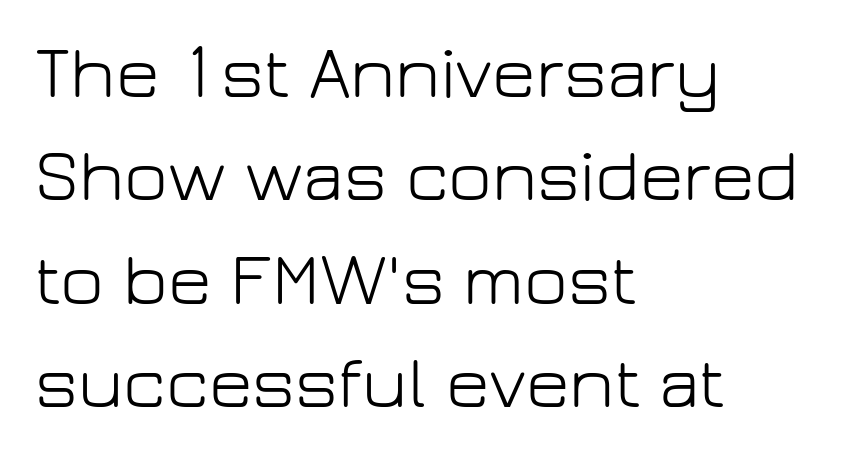
Q: Is the text bold? A: No.
Q: Is the text italic (slanted)? A: No, it is upright.
Q: Is the typeface a serif or a sans-serif typeface? A: Sans-serif.
Q: Is the text underlined? A: No.
Q: How is the paragraph aligned? A: Left-aligned.
Q: Is the spacing between letters normal or unusually wide? A: Normal.
Q: Is the spacing between lines tight, normal or loose? A: Normal.
Q: Width (condensed, normal, or wide)? A: Normal.
Q: Stroke contrast? A: Low.
Q: x-height? A: Medium.
Q: Monospaced? A: No.
